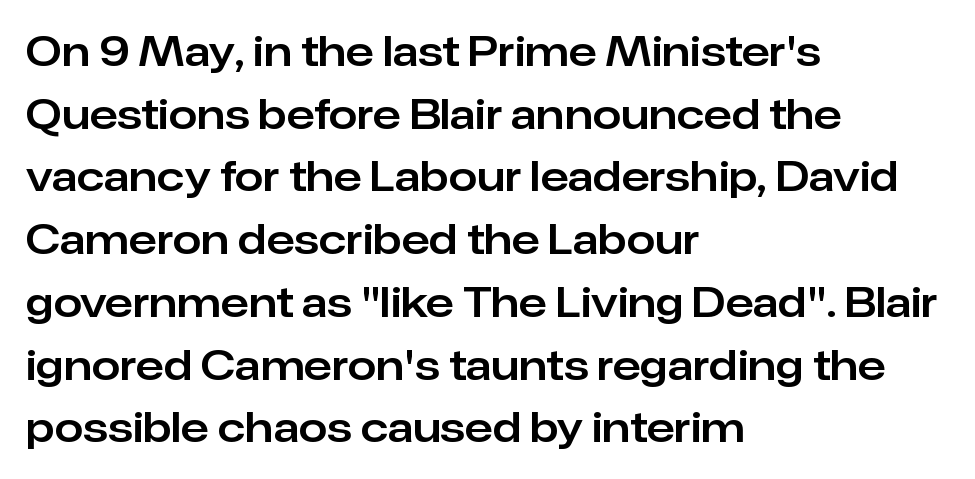
The image shows 41 px sans-serif type, upright; set left-aligned, normal line spacing (1.53x), normal letter spacing, not underlined; low stroke contrast and a medium x-height.
